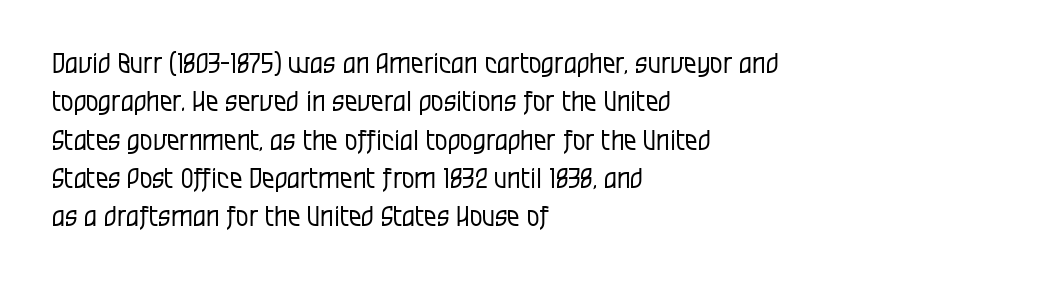
The image shows 28 px regular-weight, condensed sans-serif type, upright; set left-aligned, normal line spacing (1.37x), normal letter spacing, not underlined; low stroke contrast and a large x-height.
